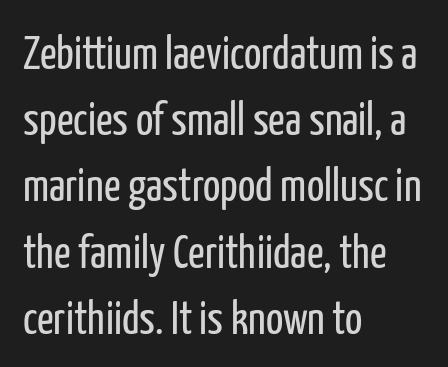
{"serif": "no", "italic": "no", "bold": "no", "weight": "regular", "width": "condensed", "stroke_contrast": "low", "x_height": "medium", "monospaced": "no", "underline": "no", "align": "left", "line_spacing": "normal", "line_spacing_ratio": 1.44, "letter_spacing": "normal", "letter_spacing_em": 0.0, "glyph_px": 46}
